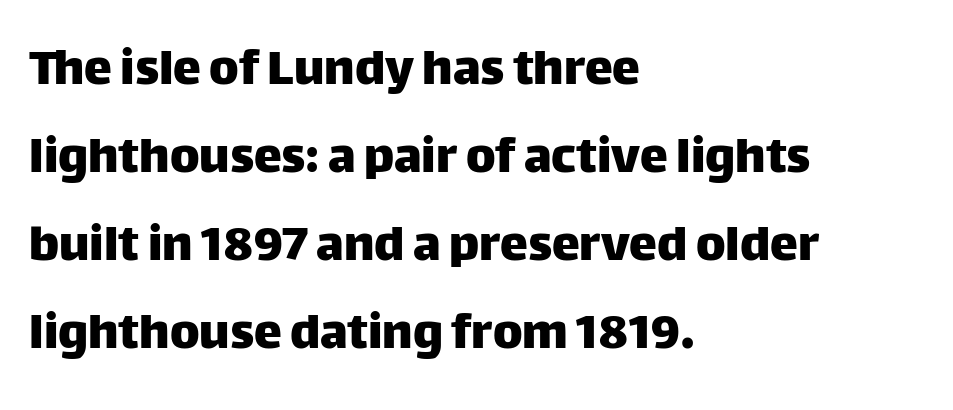
{"serif": "no", "italic": "no", "width": "normal", "stroke_contrast": "low", "x_height": "large", "monospaced": "no", "underline": "no", "align": "left", "line_spacing": "normal", "line_spacing_ratio": 1.57, "letter_spacing": "normal", "letter_spacing_em": 0.0, "glyph_px": 56}
